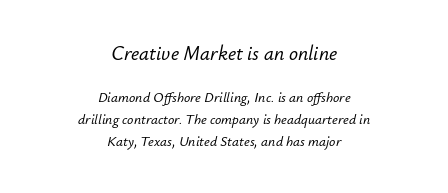
The image shows 20 px text type, italic (leaning right); set centered, normal line spacing (1.59x), normal letter spacing, not underlined; the first (top) block is 1.43x larger.
